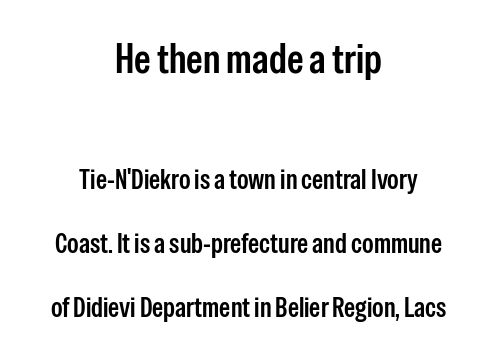
Has an underline been added? It has not. This sample is center-justified, so both line endings float freely. The rendering uses natural spacing where letterforms have individual widths. The typography opts for an upright posture over an oblique one.
